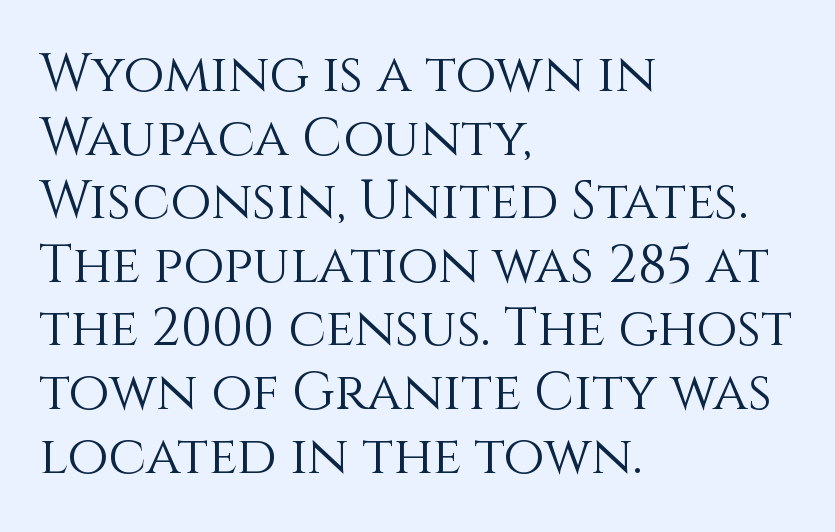
{"italic": "no", "bold": "no", "weight": "light", "width": "normal", "x_height": "large", "monospaced": "no", "underline": "no", "align": "left", "line_spacing_ratio": 1.2, "letter_spacing": "normal", "letter_spacing_em": 0.0, "glyph_px": 53}
